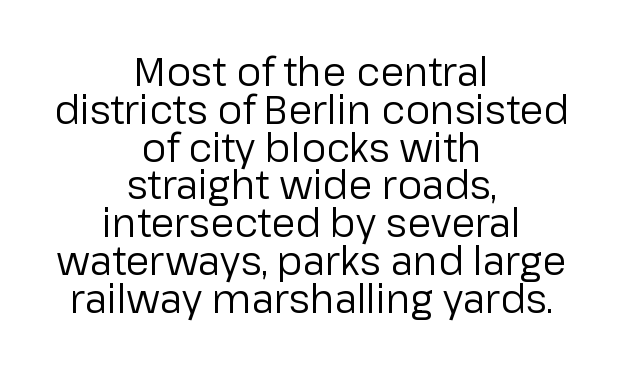
Q: Is the text bold? A: No.
Q: Is the text italic (slanted)? A: No, it is upright.
Q: Is the typeface a serif or a sans-serif typeface? A: Sans-serif.
Q: Is the text underlined? A: No.
Q: How is the paragraph aligned? A: Centered.
Q: Is the spacing between letters normal or unusually wide? A: Normal.
Q: Is the spacing between lines tight, normal or loose? A: Tight.
Q: Width (condensed, normal, or wide)? A: Normal.
Q: Stroke contrast? A: Low.
Q: x-height? A: Medium.
Q: Monospaced? A: No.
